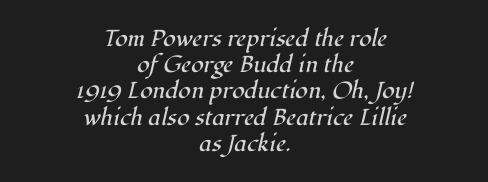
Q: Is the text bold? A: No.
Q: Is the text italic (slanted)? A: Yes, it leans right by about 12 degrees.
Q: Is the text underlined? A: No.
Q: How is the paragraph aligned? A: Centered.
Q: Is the spacing between letters normal or unusually wide? A: Normal.
Q: Is the spacing between lines tight, normal or loose? A: Tight.
